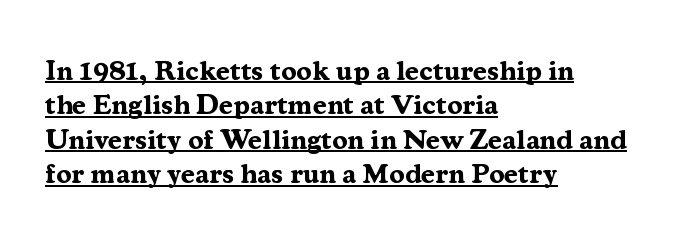
Q: Is the text bold? A: Yes.
Q: Is the text italic (slanted)? A: No, it is upright.
Q: Is the typeface a serif or a sans-serif typeface? A: Serif.
Q: Is the text underlined? A: Yes.
Q: How is the paragraph aligned? A: Left-aligned.
Q: Is the spacing between letters normal or unusually wide? A: Normal.
Q: Width (condensed, normal, or wide)? A: Normal.
Q: Stroke contrast? A: Medium.
Q: x-height? A: Medium.
Q: Monospaced? A: No.
